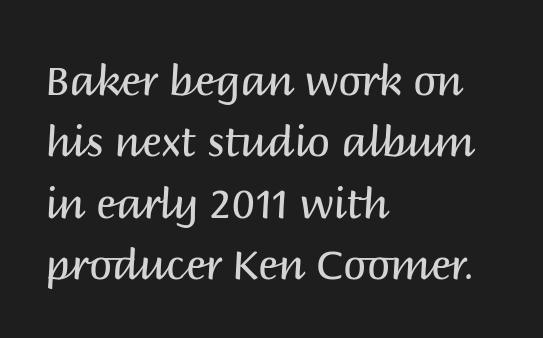
Tracking value appears to be zero — textbook default spacing. Unlike a traditional serif, this face leaves its strokes unadorned. On a weight scale, this lands at 450 or below. Decoration check: the copy has no underline.
